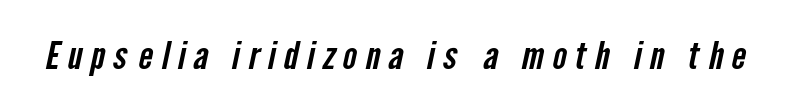
Q: Is the typeface a serif or a sans-serif typeface? A: Sans-serif.
Q: Is the text underlined? A: No.
Q: Is the spacing between letters normal or unusually wide? A: Unusually wide.
Q: Width (condensed, normal, or wide)? A: Condensed.
Q: Stroke contrast? A: Low.
Q: x-height? A: Medium.
Q: Monospaced? A: No.
